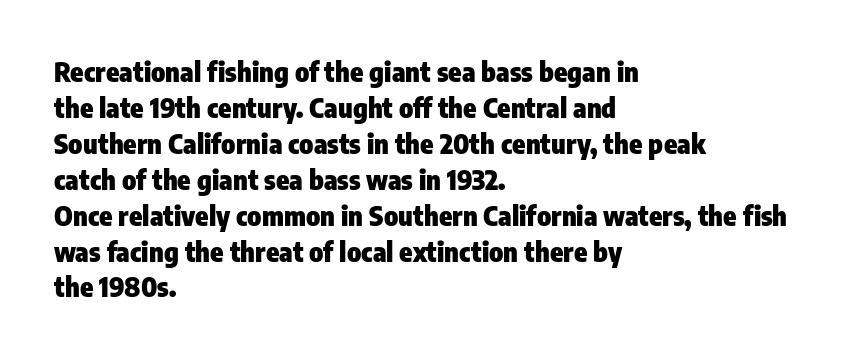
Q: Is the text bold? A: Yes.
Q: Is the text italic (slanted)? A: No, it is upright.
Q: Is the text underlined? A: No.
Q: How is the paragraph aligned? A: Left-aligned.
Q: Is the spacing between letters normal or unusually wide? A: Normal.
Q: Is the spacing between lines tight, normal or loose? A: Normal.
